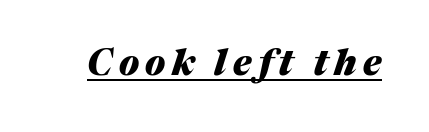
Q: Is the text bold? A: Yes.
Q: Is the text italic (slanted)? A: Yes, it leans right by about 17 degrees.
Q: Is the text underlined? A: Yes.
Q: Width (condensed, normal, or wide)? A: Normal.
Q: Stroke contrast? A: Medium.
Q: x-height? A: Medium.
Q: Monospaced? A: No.
